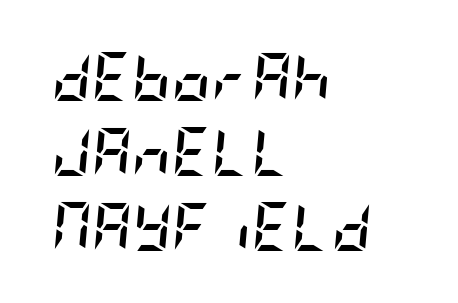
The image shows 49 px semibold, condensed type, italic (leaning right); set left-aligned, normal line spacing (1.53x), normal letter spacing, not underlined; low stroke contrast and a large x-height.
